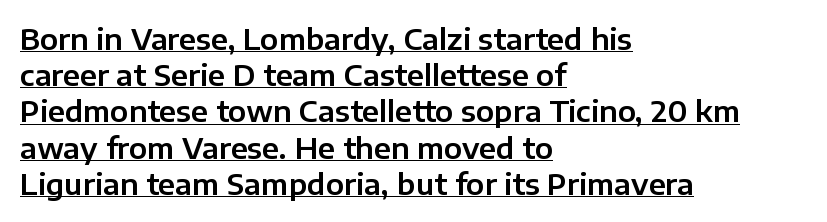
The passage is arranged the way most books set body copy — flush left. Underline: present. The text was rendered using a sans face with plain stroke endings. Spacing between characters is what you'd get straight out of the box. Rows of type keep a routine distance in the vertical direction.
